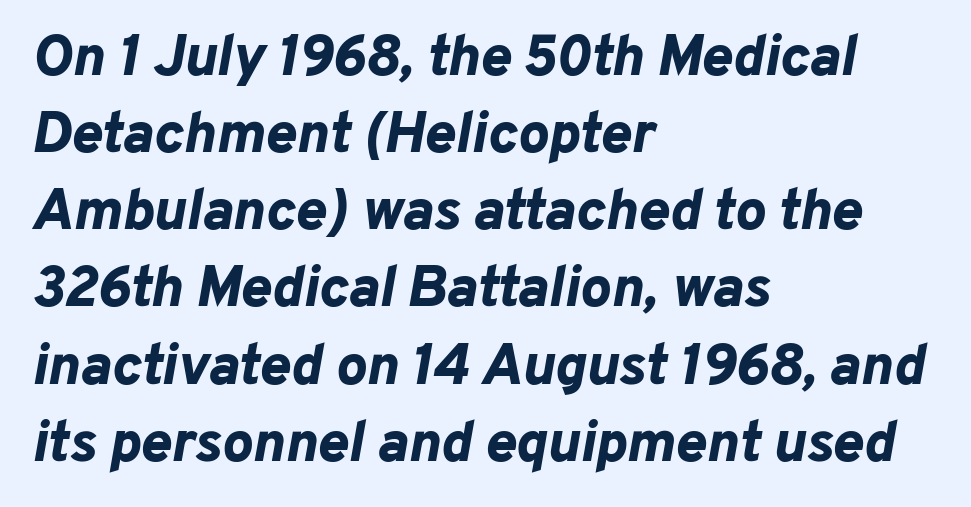
{"italic": "yes", "lean": "right", "slant_degrees": 10, "bold": "yes", "weight": "bold", "width": "normal", "stroke_contrast": "low", "x_height": "medium", "monospaced": "no", "underline": "no", "align": "left", "line_spacing": "normal", "line_spacing_ratio": 1.33, "letter_spacing": "normal", "letter_spacing_em": 0.0, "glyph_px": 58}
